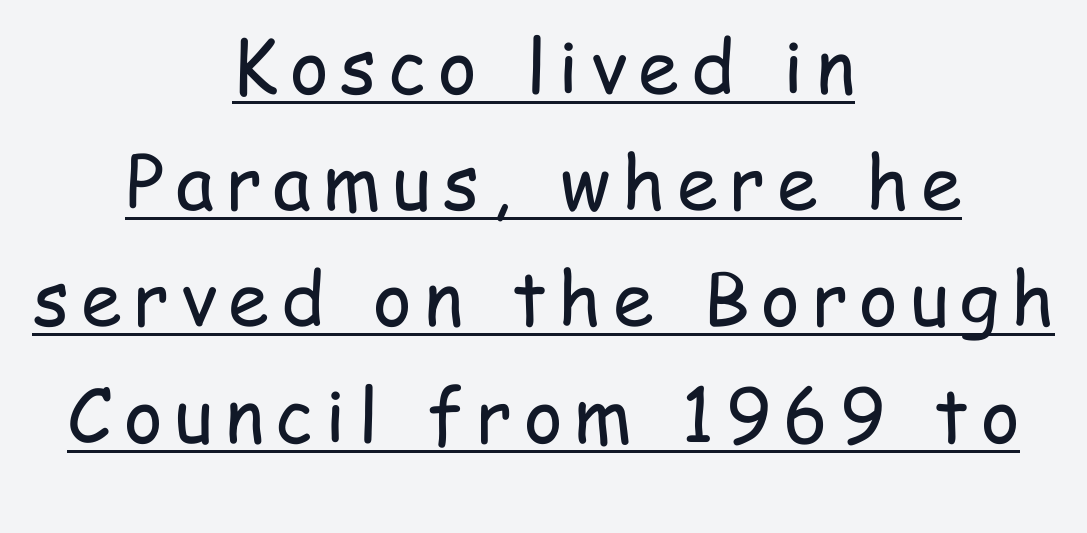
Q: Is the text bold? A: No.
Q: Is the text italic (slanted)? A: No, it is upright.
Q: Is the typeface a serif or a sans-serif typeface? A: Sans-serif.
Q: Is the text underlined? A: Yes.
Q: How is the paragraph aligned? A: Centered.
Q: Is the spacing between lines tight, normal or loose? A: Normal.
Q: Width (condensed, normal, or wide)? A: Condensed.
Q: Stroke contrast? A: Low.
Q: x-height? A: Medium.
Q: Monospaced? A: No.
